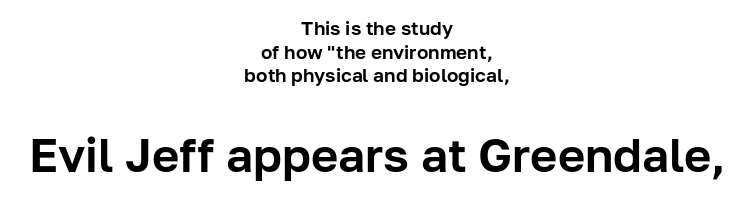
The rendering enlarges the type as you move from the upper chunk to the lower. Is there much room between lines? A standard amount, neither cramped nor airy. Descenders hang freely into open space. The font family rendered here belongs to the sans-serif group. Horizontal alignment here is central, giving a formal, balanced look.
